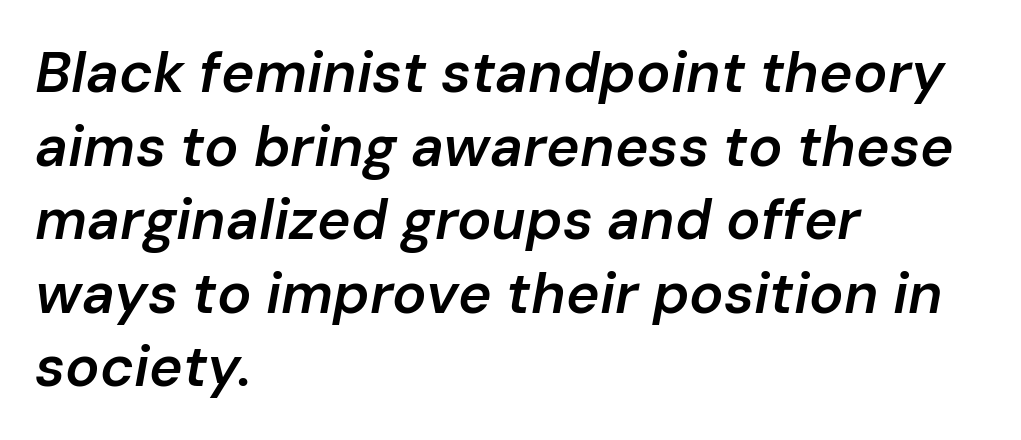
What stands out about the letter spacing? Nothing — it is the standard amount. This rendering features lettering with no underline. An italicized treatment has been applied to the whole sample. A bit beefed up — I'd call it semibold rather than bold. The rendering uses natural spacing where letterforms have individual widths.
